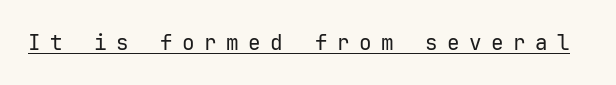
Is this a heavy cut? Hardly; it is regular or lighter. A roman cut, with each character standing at attention. In designer terms, the underline attribute is active on this setting. Characters follow at a spacing far wider than the type designer built in.
